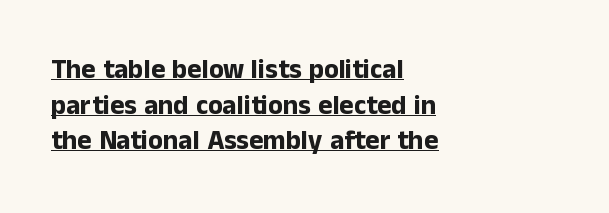
Leading: standard. This is heavy type, rendered in bold. Underline: present. The paragraph has a hard left edge and a soft right edge. In terms of letterspacing, this is plain default setting.
